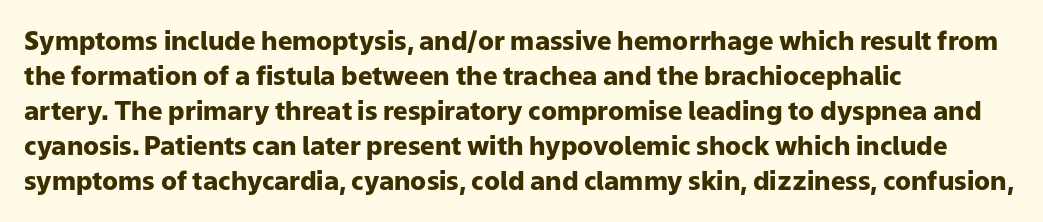
The image shows 26 px bold type, upright; set left-aligned, normal line spacing (1.35x), normal letter spacing, not underlined.
